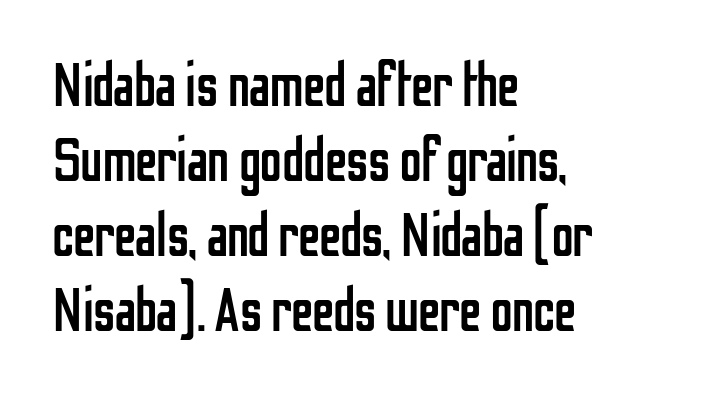
Q: Is the text bold? A: No.
Q: Is the text italic (slanted)? A: No, it is upright.
Q: Is the typeface a serif or a sans-serif typeface? A: Sans-serif.
Q: Is the text underlined? A: No.
Q: How is the paragraph aligned? A: Left-aligned.
Q: Is the spacing between letters normal or unusually wide? A: Normal.
Q: Width (condensed, normal, or wide)? A: Condensed.
Q: Stroke contrast? A: Low.
Q: x-height? A: Medium.
Q: Monospaced? A: No.
